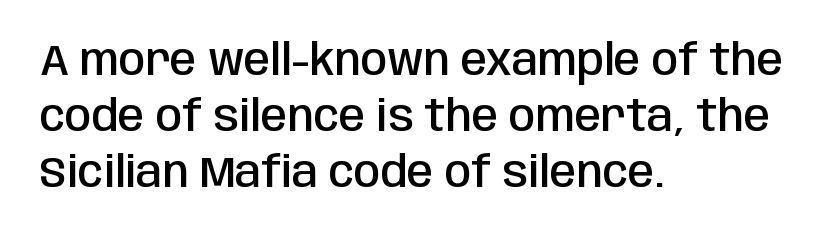
The image shows 43 px semibold, condensed sans-serif type, upright; set left-aligned, normal line spacing (1.3x), normal letter spacing, not underlined; low stroke contrast and a large x-height.
